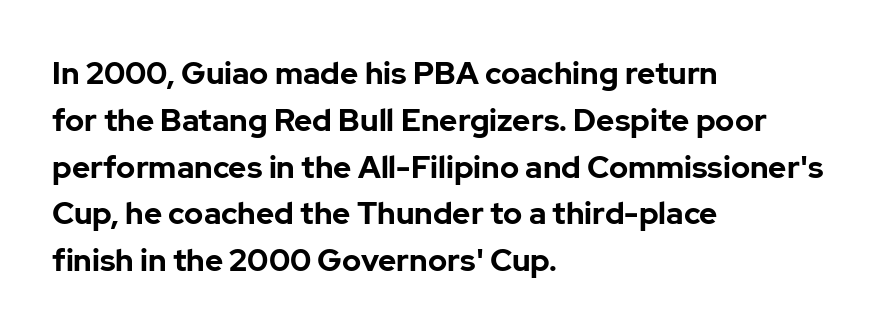
The characters look thick and weighty, a clear bold. Quick note: underline off. The text block is weighted toward the left margin, trailing off unevenly rightward. You can tell it's not italic because the verticals are truly vertical.
